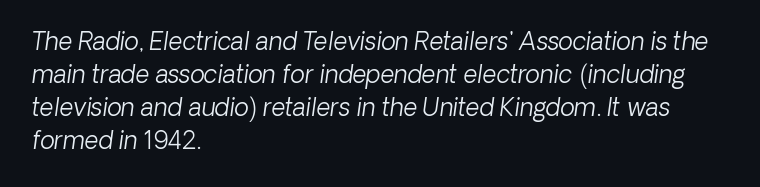
Bold? No — there's no thickening of the strokes. All the whitespace from short lines collects on the right. The rendering keeps characters at their native spacing. Summary of vertical rhythm: regular, with standard interline spacing. Anything drawn beneath the words? Only blank space.
